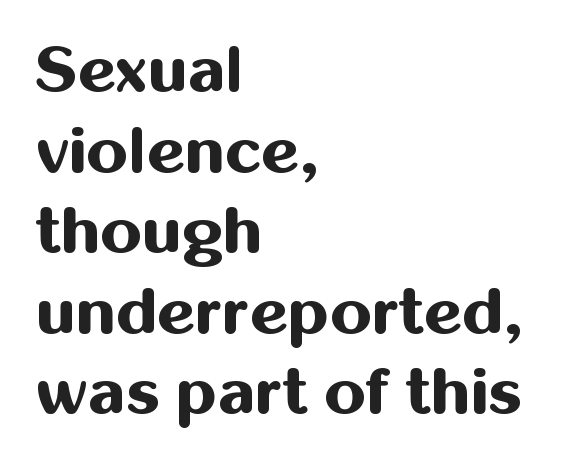
Each word holds together tightly as a unit, with standard inter-letter gaps. Letters rest on an invisible, unmarked baseline. Looks like regular typesetting: each glyph gets only the width it needs. Nope, not italic — everything's standing straight.
